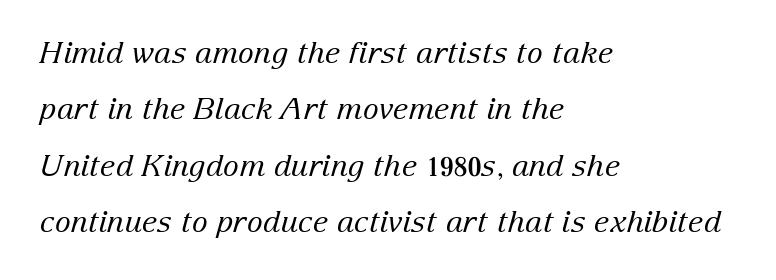
Posture: slanted. A typesetter would call this proportional, since set widths differ per character. Glance below the letters and you will spot only blank space. The face looks like a standard text weight, possibly lighter.
